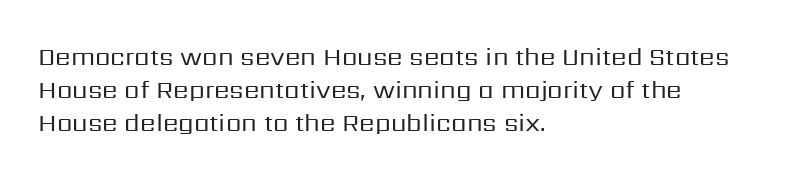
The image shows 25 px text type, upright; set left-aligned, normal line spacing (1.32x), normal letter spacing, not underlined.
